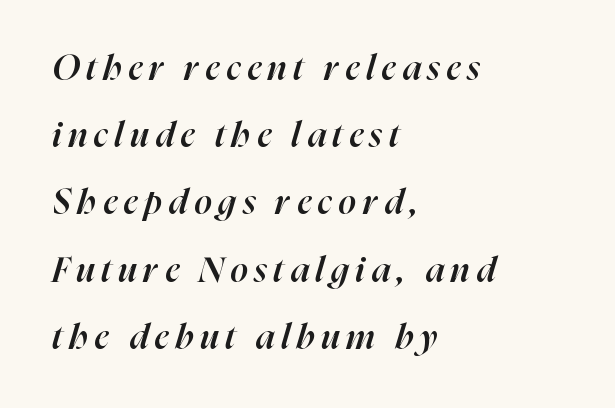
Q: Is the text bold? A: Semi-bold.
Q: Is the text italic (slanted)? A: Yes, it leans right by about 16 degrees.
Q: Is the text underlined? A: No.
Q: How is the paragraph aligned? A: Left-aligned.
Q: Is the spacing between lines tight, normal or loose? A: Loose.
Q: Width (condensed, normal, or wide)? A: Normal.
Q: Stroke contrast? A: High.
Q: x-height? A: Medium.
Q: Monospaced? A: No.
